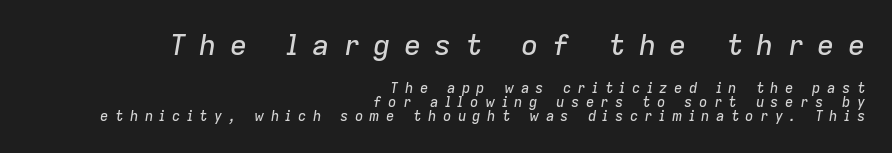
{"italic": "yes", "lean": "right", "slant_degrees": 9, "width": "normal", "stroke_contrast": "low", "x_height": "medium", "monospaced": "no", "underline": "no", "align": "right", "line_spacing": "tight", "line_spacing_ratio": 1.0, "letter_spacing": "wide", "letter_spacing_em": 0.45, "larger_block": "first", "size_ratio": 2.07, "glyph_px": 29}
